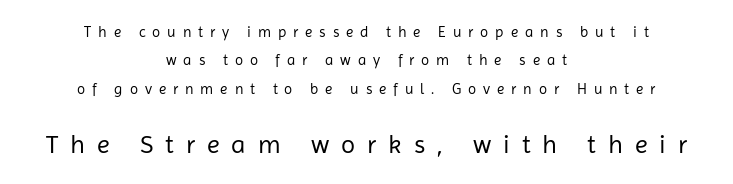
Q: Is the text bold? A: No.
Q: Is the text italic (slanted)? A: No, it is upright.
Q: Is the text underlined? A: No.
Q: How is the paragraph aligned? A: Centered.
Q: Is the spacing between letters normal or unusually wide? A: Unusually wide.
Q: Is the spacing between lines tight, normal or loose? A: Loose.
Q: Which block of text is set in a larger size, the first (top) or the second (bottom)? A: The second (bottom) one.
